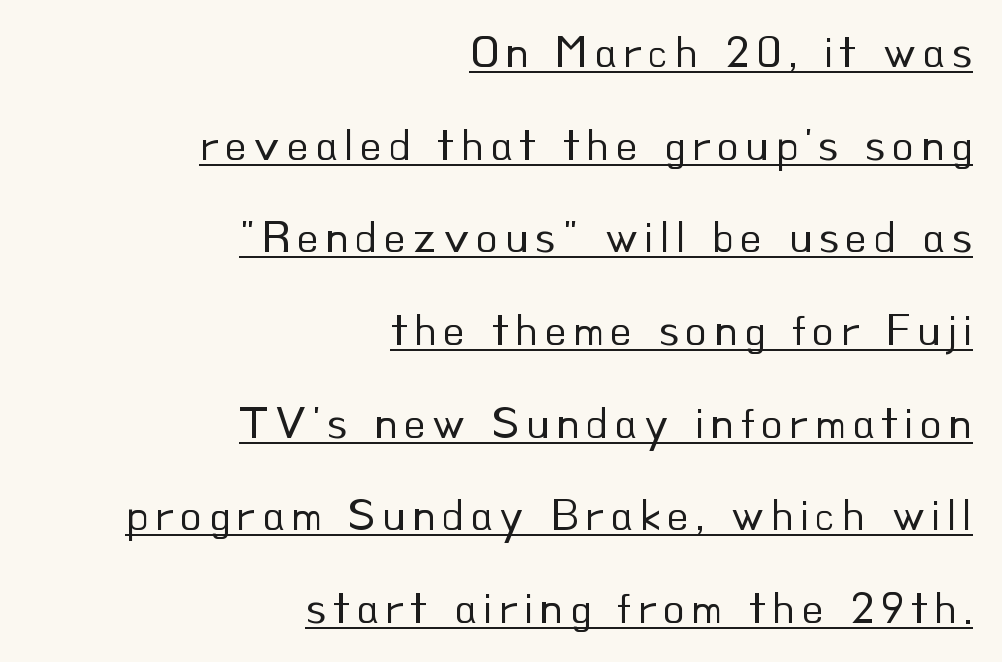
Q: Is the text bold? A: No.
Q: Is the text italic (slanted)? A: No, it is upright.
Q: Is the typeface a serif or a sans-serif typeface? A: Sans-serif.
Q: Is the text underlined? A: Yes.
Q: How is the paragraph aligned? A: Right-aligned.
Q: Is the spacing between lines tight, normal or loose? A: Loose.
Q: Width (condensed, normal, or wide)? A: Normal.
Q: Stroke contrast? A: Low.
Q: x-height? A: Small.
Q: Monospaced? A: No.
